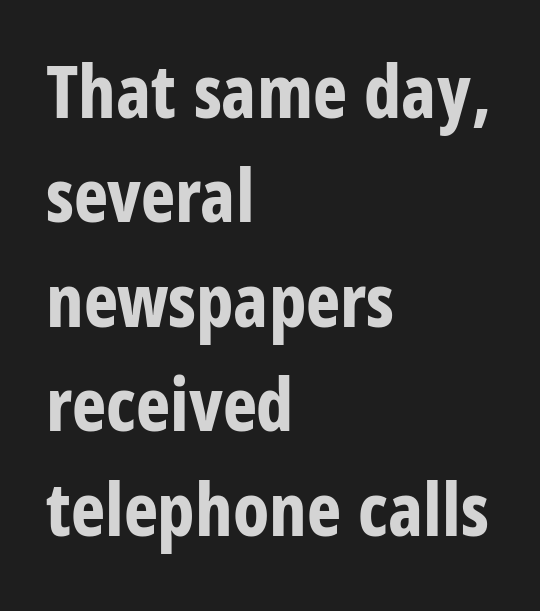
Q: Is the text bold? A: Yes.
Q: Is the text italic (slanted)? A: No, it is upright.
Q: Is the typeface a serif or a sans-serif typeface? A: Sans-serif.
Q: Is the text underlined? A: No.
Q: How is the paragraph aligned? A: Left-aligned.
Q: Is the spacing between letters normal or unusually wide? A: Normal.
Q: Is the spacing between lines tight, normal or loose? A: Normal.
Q: Width (condensed, normal, or wide)? A: Condensed.
Q: Stroke contrast? A: Low.
Q: x-height? A: Large.
Q: Monospaced? A: No.
